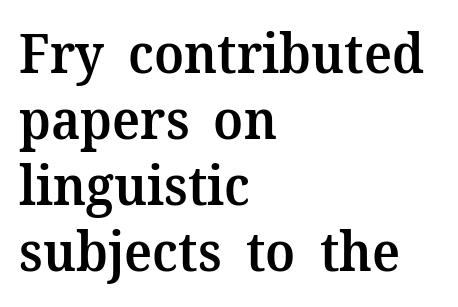
The image shows 54 px semibold serif type, upright; set left-aligned, line spacing 1.22x, normal letter spacing, not underlined; medium stroke contrast and a medium x-height.
